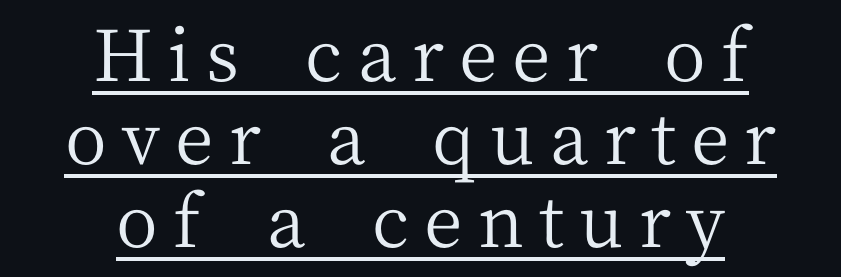
A continuous stroke trails under the words, as in a hyperlink. Regarding leading, the lines here are crowded together. Letter spacing: wide. Here the designer chose a conventional face with non-uniform glyph widths.
